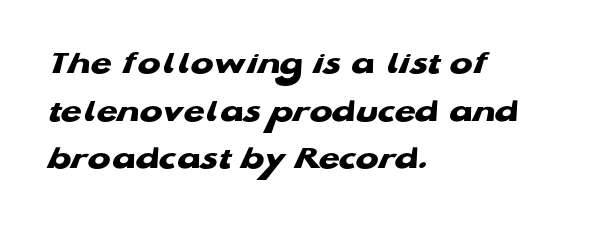
Q: Is the text bold? A: Yes.
Q: Is the typeface a serif or a sans-serif typeface? A: Sans-serif.
Q: Is the text underlined? A: No.
Q: How is the paragraph aligned? A: Left-aligned.
Q: Is the spacing between letters normal or unusually wide? A: Normal.
Q: Is the spacing between lines tight, normal or loose? A: Normal.
Q: Width (condensed, normal, or wide)? A: Wide.
Q: Stroke contrast? A: Low.
Q: x-height? A: Medium.
Q: Monospaced? A: No.
